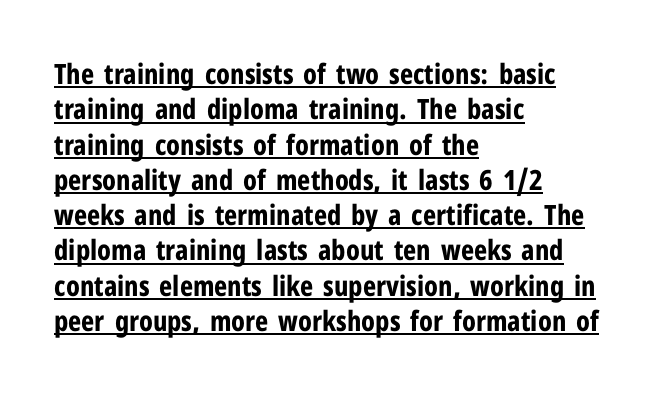
The image shows 28 px bold, condensed sans-serif type, upright; set left-aligned, normal line spacing (1.26x), normal letter spacing, underlined; low stroke contrast and a medium x-height.
